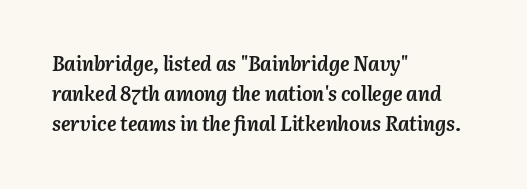
The image shows 20 px bold type, italic (leaning right); set left-aligned, normal line spacing (1.51x), normal letter spacing, not underlined.
